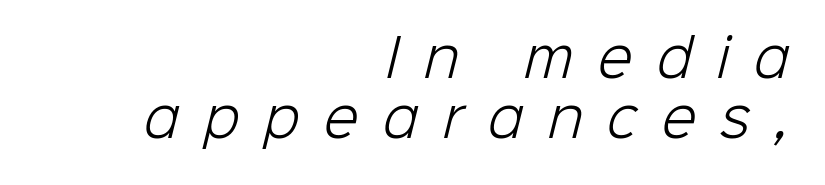
Q: Is the text bold? A: No.
Q: Is the typeface a serif or a sans-serif typeface? A: Sans-serif.
Q: Is the text underlined? A: No.
Q: How is the paragraph aligned? A: Right-aligned.
Q: Is the spacing between letters normal or unusually wide? A: Unusually wide.
Q: Width (condensed, normal, or wide)? A: Normal.
Q: Stroke contrast? A: Low.
Q: x-height? A: Medium.
Q: Monospaced? A: No.
